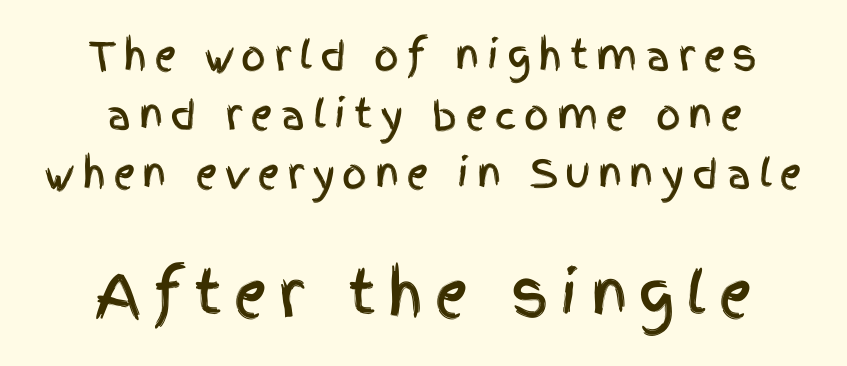
Q: Is the text italic (slanted)? A: No, it is upright.
Q: Is the typeface a serif or a sans-serif typeface? A: Sans-serif.
Q: Is the text underlined? A: No.
Q: How is the paragraph aligned? A: Centered.
Q: Is the spacing between lines tight, normal or loose? A: Normal.
Q: Which block of text is set in a larger size, the first (top) or the second (bottom)? A: The second (bottom) one.
Q: Width (condensed, normal, or wide)? A: Condensed.
Q: x-height? A: Large.
Q: Monospaced? A: No.
